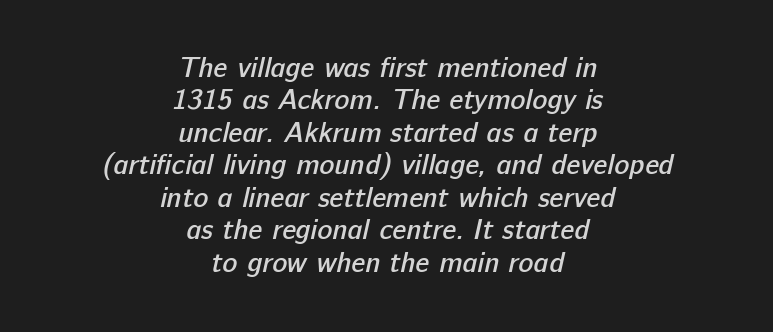
The baseline area is clear. The passage shown has conventional tracking throughout. These lines carry some extra weight — a demibold, not a full bold. This rendering employs a face without finishing strokes, i.e., a sans-serif. In CSS terms this would be text-align: center.
